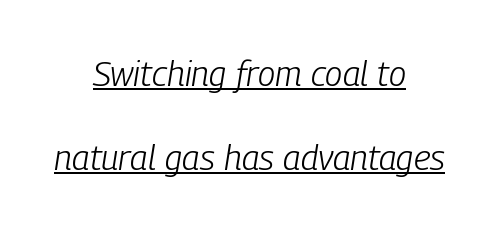
{"italic": "yes", "lean": "right", "slant_degrees": 9, "bold": "no", "weight": "light", "width": "condensed", "stroke_contrast": "low", "x_height": "medium", "monospaced": "no", "underline": "yes", "align": "center", "line_spacing": "loose", "line_spacing_ratio": 2.4, "letter_spacing": "normal", "letter_spacing_em": 0.0, "glyph_px": 35}
